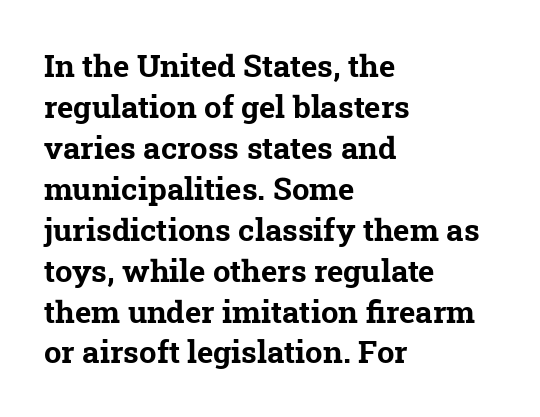
Q: Is the text bold? A: Yes.
Q: Is the typeface a serif or a sans-serif typeface? A: Serif.
Q: Is the text underlined? A: No.
Q: How is the paragraph aligned? A: Left-aligned.
Q: Is the spacing between letters normal or unusually wide? A: Normal.
Q: Is the spacing between lines tight, normal or loose? A: Normal.
Q: Width (condensed, normal, or wide)? A: Normal.
Q: Stroke contrast? A: Low.
Q: x-height? A: Medium.
Q: Monospaced? A: No.
